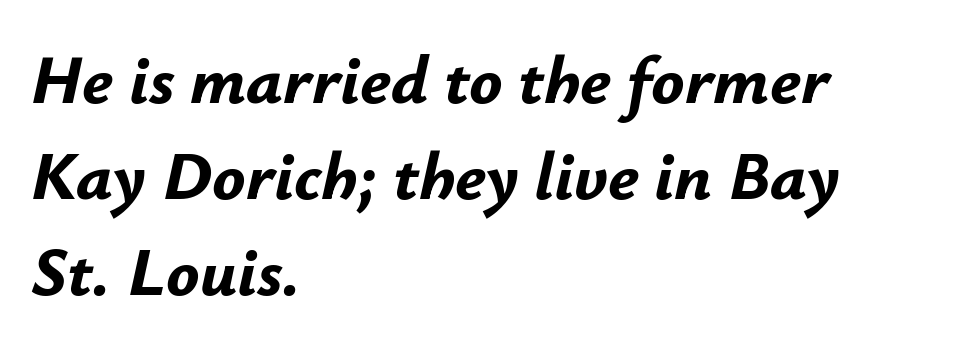
Quick note: underline off. Quick note: interline space is typical. Varying glyph widths throughout — classic text-font behaviour. The rendering applies a slant to the glyphs. The setting favours the left margin, as ordinary paragraphs usually do. You'd pick this weight for a headline — it's a proper bold.
